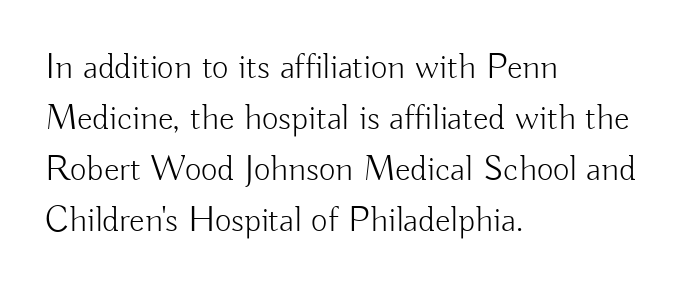
Is this a fixed-width face? No — the glyphs have proportional, varying widths. These lines are composed in type without serifs. Normally led — the rows are evenly, conventionally spaced. Casual observation: everything's shoved over to the left. The lettering holds an erect, upright posture throughout. Bold? No — there's no thickening of the strokes.
